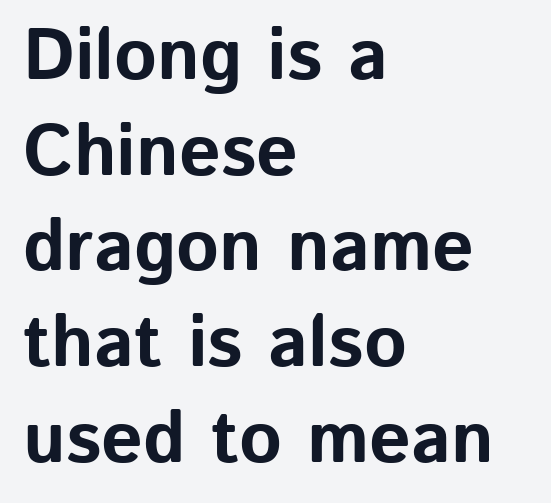
{"serif": "no", "italic": "no", "bold": "yes", "weight": "bold", "width": "normal", "stroke_contrast": "low", "x_height": "medium", "monospaced": "no", "underline": "no", "align": "left", "line_spacing": "normal", "line_spacing_ratio": 1.31, "letter_spacing": "normal", "letter_spacing_em": 0.0, "glyph_px": 73}
